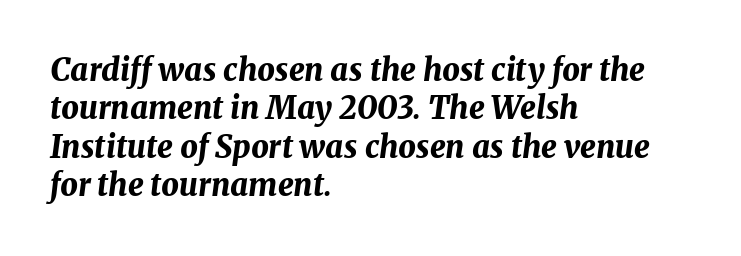
Q: Is the text bold? A: Yes.
Q: Is the text italic (slanted)? A: Yes, it leans right by about 8 degrees.
Q: Is the text underlined? A: No.
Q: How is the paragraph aligned? A: Left-aligned.
Q: Is the spacing between letters normal or unusually wide? A: Normal.
Q: Width (condensed, normal, or wide)? A: Normal.
Q: Stroke contrast? A: Medium.
Q: x-height? A: Medium.
Q: Monospaced? A: No.
